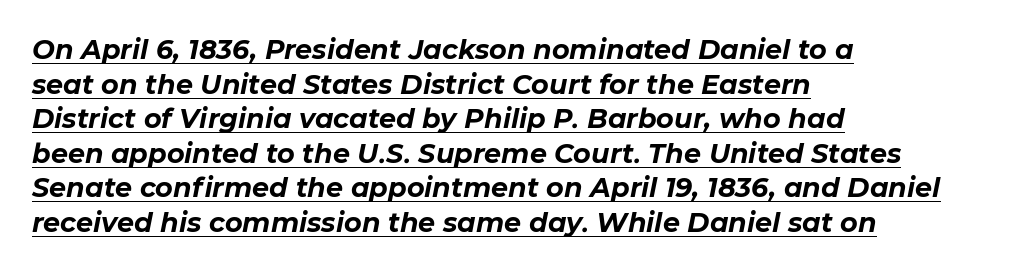
Students, this is bold: see how much ink each stroke carries. Visually the block forms a straight wall on the left and a jagged coastline on the right. The face used here is rendered with its standard letterfit. Notice how the stems are inclined rather than vertical — that's the hallmark of italics. Notice how descenders clear the ascenders below comfortably — that's standard leading.
